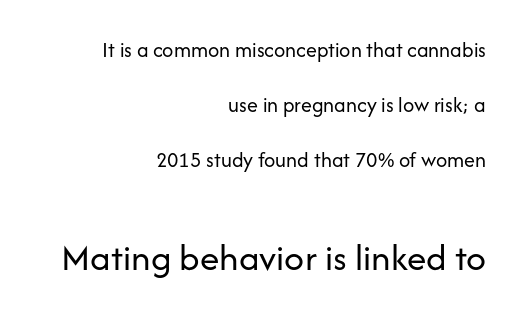
Q: Is the text bold? A: No.
Q: Is the text italic (slanted)? A: No, it is upright.
Q: Is the typeface a serif or a sans-serif typeface? A: Sans-serif.
Q: Is the text underlined? A: No.
Q: How is the paragraph aligned? A: Right-aligned.
Q: Is the spacing between letters normal or unusually wide? A: Normal.
Q: Is the spacing between lines tight, normal or loose? A: Loose.
Q: Which block of text is set in a larger size, the first (top) or the second (bottom)? A: The second (bottom) one.
Q: Width (condensed, normal, or wide)? A: Normal.
Q: Stroke contrast? A: Low.
Q: x-height? A: Medium.
Q: Monospaced? A: No.
